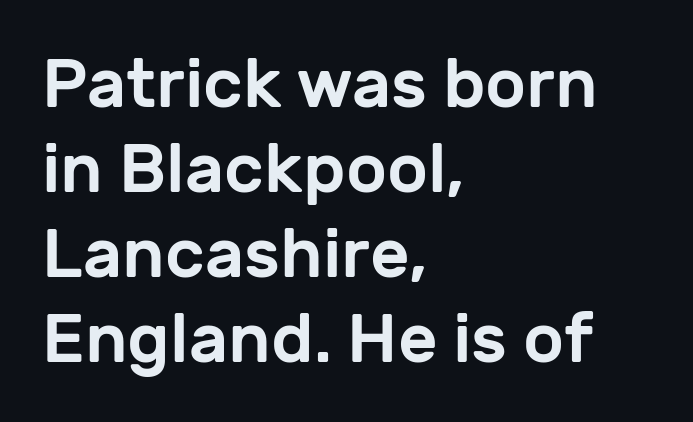
The image shows 69 px sans-serif type, upright; set left-aligned, line spacing 1.23x, normal letter spacing, not underlined; low stroke contrast and a medium x-height.
